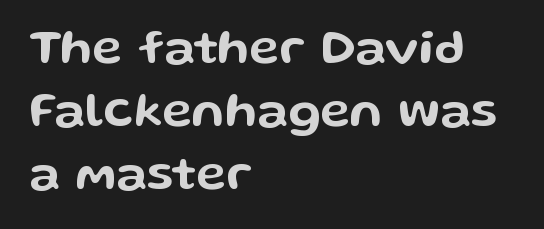
The image shows 50 px wide sans-serif type, upright; set left-aligned, normal line spacing (1.26x), normal letter spacing, not underlined; low stroke contrast and a medium x-height.
